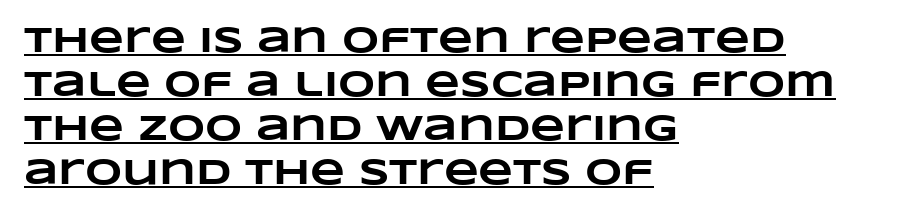
Teacher's note: observe the even left margin — that is flush-left alignment. The rendering uses the underline text-decoration. The letters sit at their default tracking, neither squeezed nor spread. Each glyph is drawn with heavy, bold strokes. Character widths vary here, with narrow letters taking less room than wide ones.
